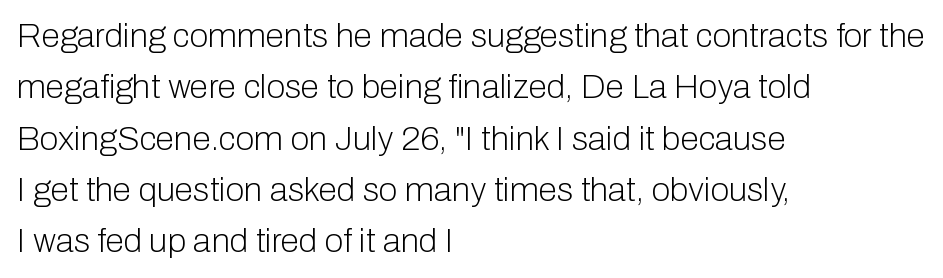
How would I describe the line gaps? Plain and ordinary. Words float on clear page, feet unadorned. On a weight scale, this lands at 450 or below. The rag falls on the right side of this text block. Serif or sans? Sans — the stroke terminals are bare. Tracking here is standard; glyphs follow each other at the usual distance.
